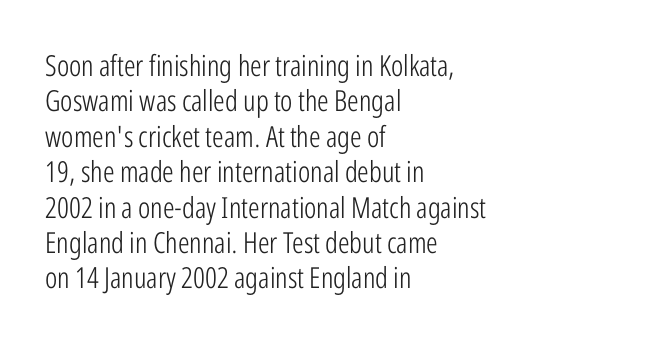
The setting favours the left margin, as ordinary paragraphs usually do. Is the stroke heavy? The answer is a plain regular-or-lighter. Do the characters align in a grid? No, the font is proportional. Are there feet on the stems? There aren't — it's a sans. The type sits square on the baseline with zero lean. Nothing unusual about the tracking: characters are spaced as the font intends.
